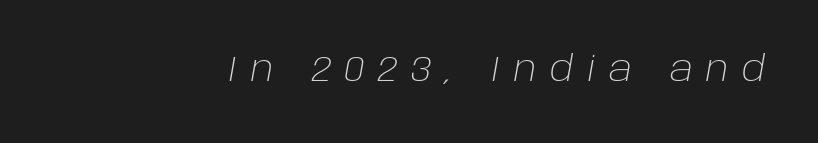
The image shows 35 px light type, italic (leaning right); set unusually wide letter spacing (+0.39 em), not underlined; low stroke contrast and a large x-height.
